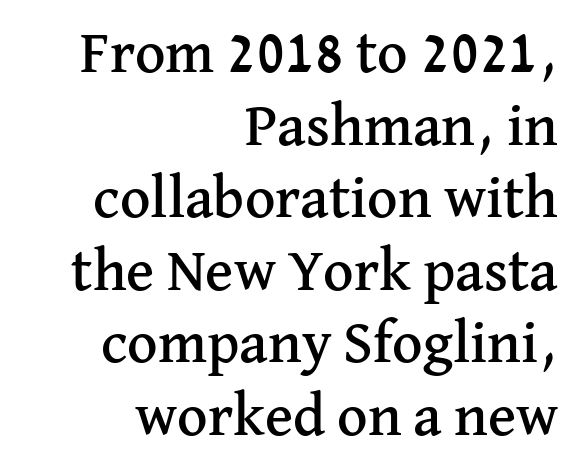
The image shows 59 px serif type, upright; set right-aligned, line spacing 1.23x, normal letter spacing, not underlined; medium stroke contrast and a medium x-height.
